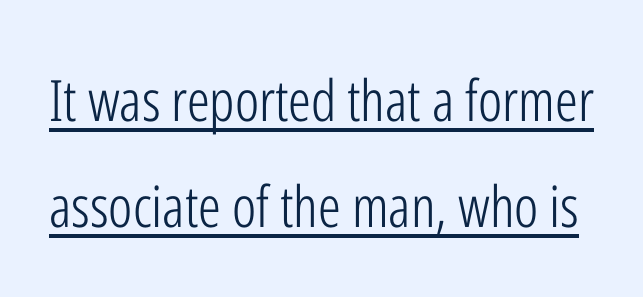
{"serif": "no", "italic": "no", "bold": "no", "weight": "light", "width": "condensed", "stroke_contrast": "low", "x_height": "medium", "monospaced": "no", "underline": "yes", "line_spacing_ratio": 1.86, "letter_spacing": "normal", "letter_spacing_em": 0.0, "glyph_px": 57}
